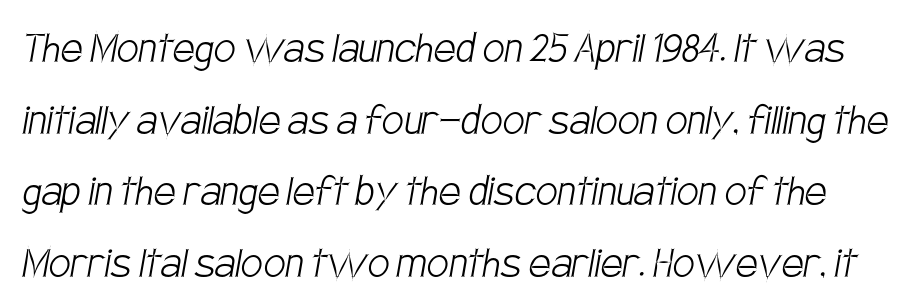
Q: Is the text bold? A: No.
Q: Is the typeface a serif or a sans-serif typeface? A: Sans-serif.
Q: Is the text underlined? A: No.
Q: Is the spacing between letters normal or unusually wide? A: Normal.
Q: Is the spacing between lines tight, normal or loose? A: Normal.
Q: Width (condensed, normal, or wide)? A: Condensed.
Q: Stroke contrast? A: Low.
Q: x-height? A: Large.
Q: Monospaced? A: No.
